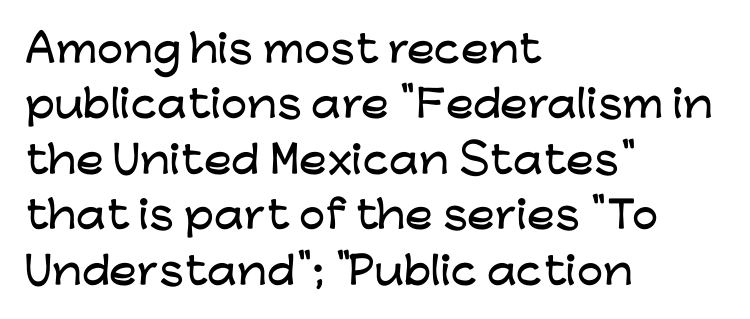
{"serif": "no", "italic": "no", "width": "wide", "stroke_contrast": "low", "x_height": "medium", "monospaced": "no", "underline": "no", "align": "left", "line_spacing": "normal", "line_spacing_ratio": 1.5, "letter_spacing": "normal", "letter_spacing_em": 0.0, "glyph_px": 37}
